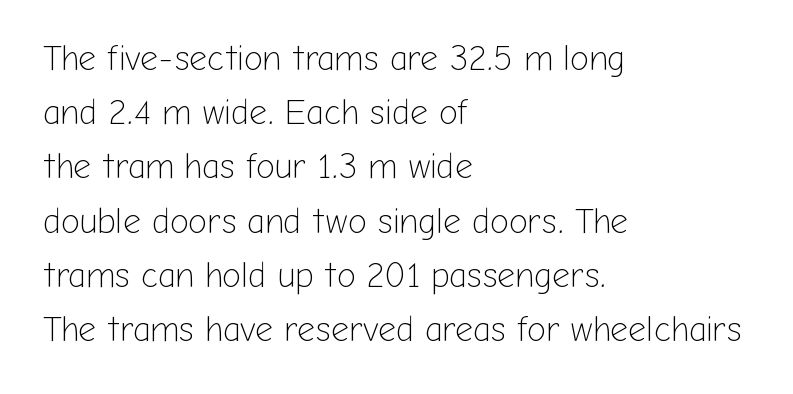
{"serif": "no", "italic": "no", "bold": "no", "weight": "light", "width": "normal", "stroke_contrast": "low", "x_height": "medium", "monospaced": "no", "underline": "no", "align": "left", "line_spacing": "normal", "line_spacing_ratio": 1.55, "letter_spacing": "normal", "letter_spacing_em": 0.0, "glyph_px": 35}
